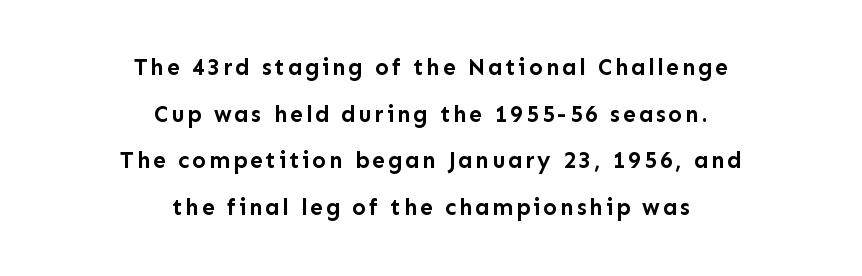
The image shows 23 px bold type, upright; set centered, loose line spacing (2.03x), not underlined.
